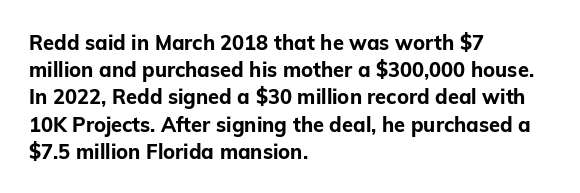
{"italic": "no", "bold": "yes", "underline": "no", "align": "left", "line_spacing": "normal", "line_spacing_ratio": 1.36, "letter_spacing": "normal", "letter_spacing_em": 0.0, "glyph_px": 20}
